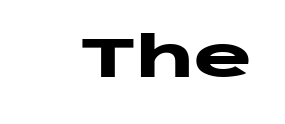
{"serif": "no", "italic": "no", "bold": "yes", "weight": "heavy", "width": "wide", "stroke_contrast": "low", "x_height": "large", "monospaced": "no", "underline": "no", "letter_spacing": "normal", "letter_spacing_em": 0.0, "glyph_px": 55}
